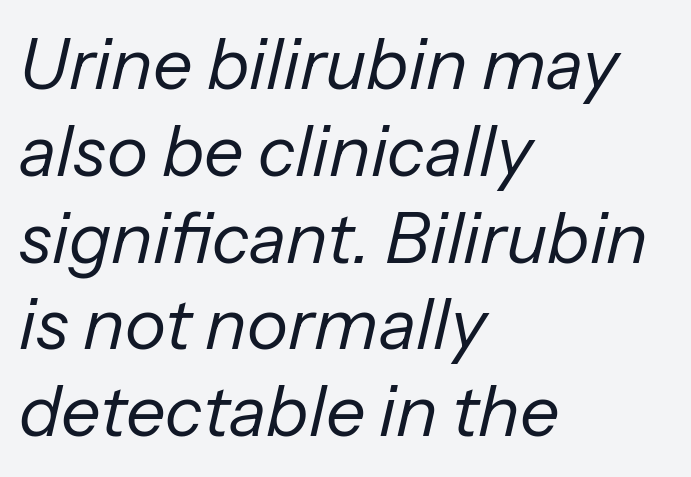
{"italic": "yes", "lean": "right", "slant_degrees": 13, "bold": "no", "weight": "regular", "width": "normal", "stroke_contrast": "low", "x_height": "medium", "monospaced": "no", "underline": "no", "align": "left", "line_spacing_ratio": 1.24, "letter_spacing": "normal", "letter_spacing_em": 0.0, "glyph_px": 70}
